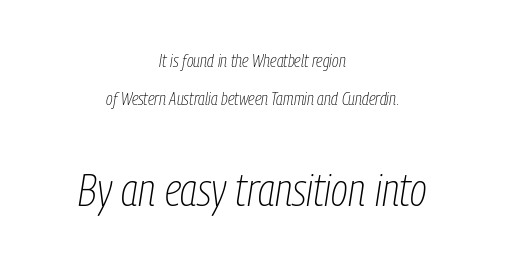
The image shows 45 px thin, condensed type, italic (leaning right); set centered, loose line spacing (2.13x), normal letter spacing, not underlined; the second (bottom) block is 2.5x larger; low stroke contrast and a medium x-height.
